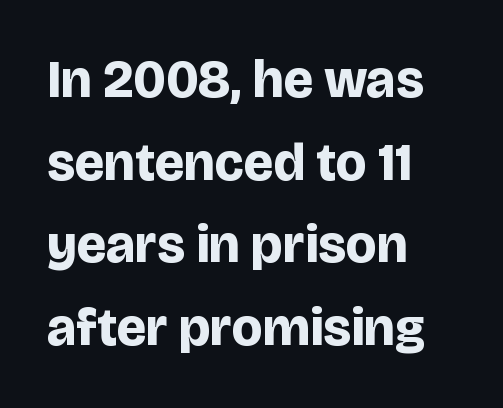
The glyphs have the mass of a bold cut. You can tell from the bare stems that sans-serif type was used. Do the characters align in a grid? No, the font is proportional. Honestly, the row spacing looks completely unremarkable. Inter-character spacing is left at the font's built-in metrics. Reading down the block, your eye returns to a fixed left position each line.
